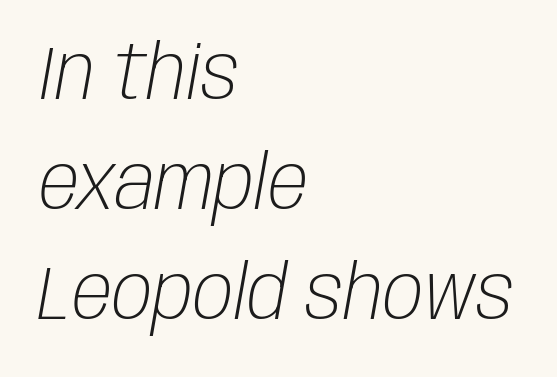
The image shows 75 px light, condensed type, italic (leaning right); set left-aligned, normal line spacing (1.47x), normal letter spacing, not underlined; low stroke contrast and a large x-height.
